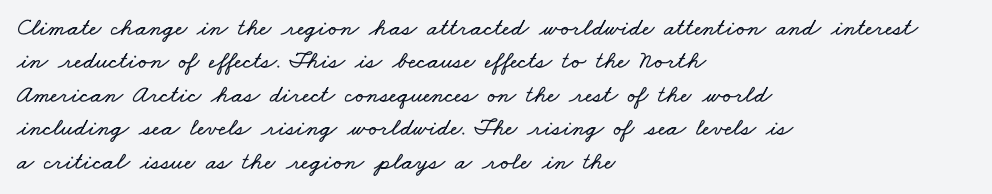
{"underline": "no", "align": "left", "line_spacing": "normal", "line_spacing_ratio": 1.34, "letter_spacing": "normal", "letter_spacing_em": 0.0, "glyph_px": 25}
